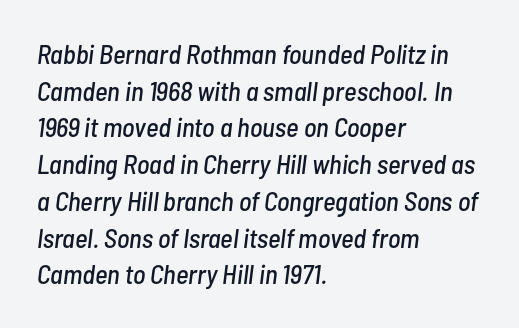
The image shows 27 px text type, italic (leaning right); set left-aligned, normal line spacing (1.36x), normal letter spacing, not underlined.
